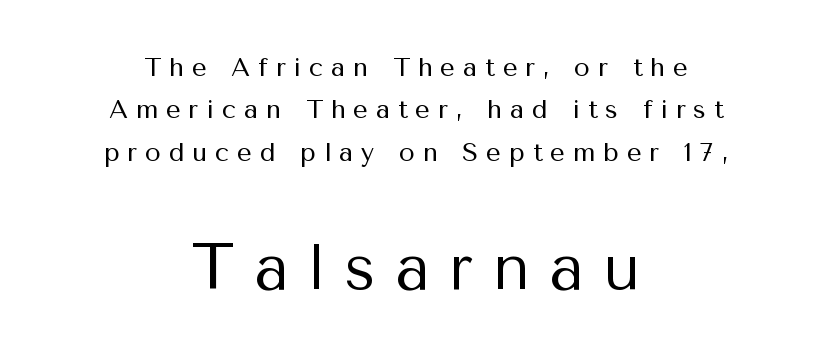
The image shows 64 px regular-weight sans-serif type, upright; set centered, normal line spacing (1.63x), unusually wide letter spacing (+0.3 em), not underlined; the second (bottom) block is 2.46x larger; medium stroke contrast and a medium x-height.
